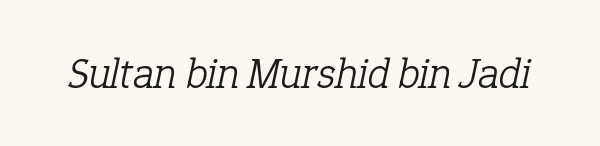
The image shows 43 px light serif type, italic (leaning right); set normal letter spacing, not underlined; low stroke contrast and a medium x-height.
